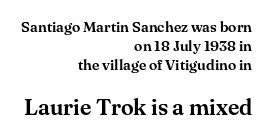
The more generous point size was reserved for the lower chunk. The leading is moderate, giving the passage an even texture. Bare-footed words on every line. Rendered with straight, roman letterforms.
